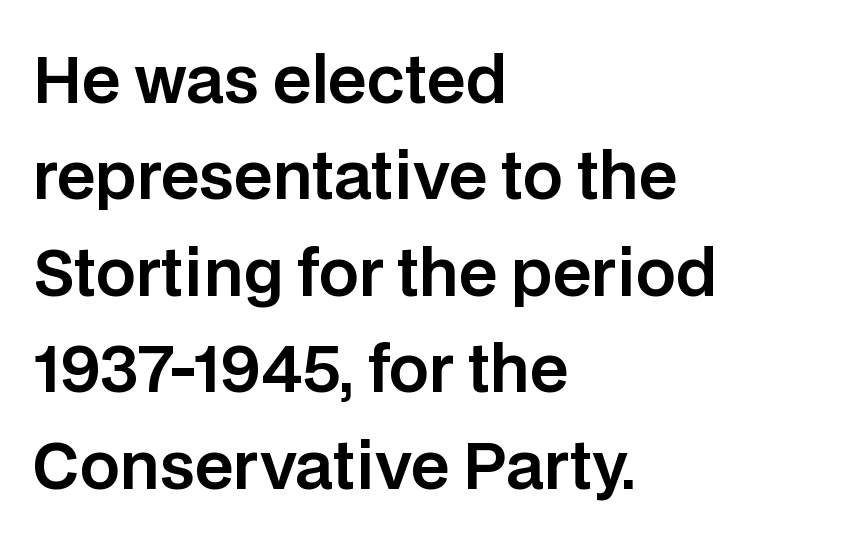
The image shows 63 px sans-serif type, upright; set left-aligned, normal line spacing (1.53x), normal letter spacing, not underlined; low stroke contrast and a large x-height.
